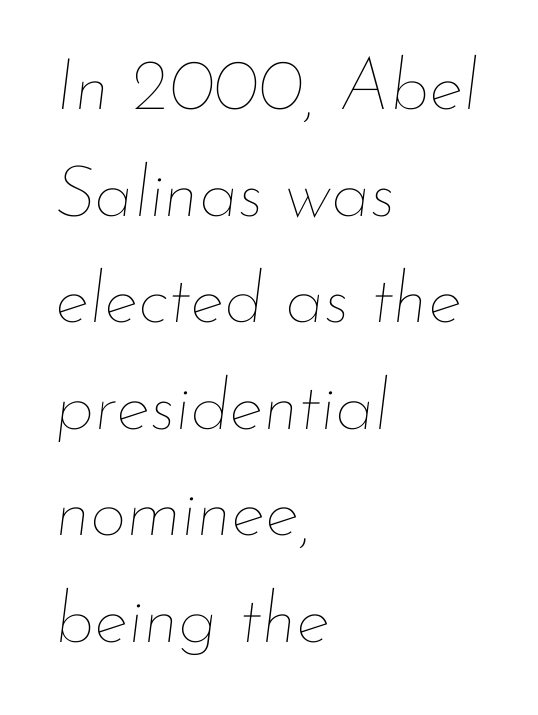
Each stroke keeps to a modest, everyday thickness or less. These lines stack with their left ends in a neat column. The rendering uses a moderate line-height, typical for paragraphs. Think of a printed novel: that variable character pitch is what you see here. This rendering features lettering with no underline. You could call the tracking neutral — neither tight nor loose.
